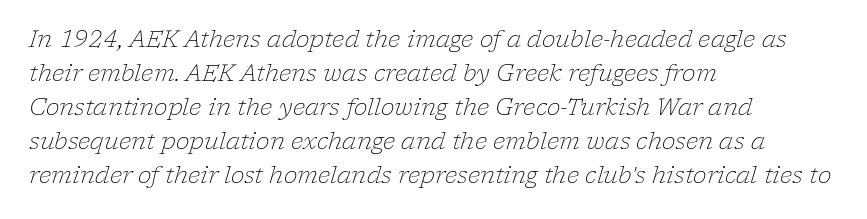
{"italic": "yes", "lean": "right", "slant_degrees": 17, "bold": "no", "underline": "no", "align": "left", "line_spacing": "normal", "line_spacing_ratio": 1.48, "letter_spacing": "normal", "letter_spacing_em": 0.0, "glyph_px": 23}
